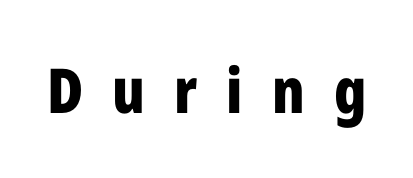
The image shows 62 px bold, condensed sans-serif type, upright; set unusually wide letter spacing (+0.47 em), not underlined; low stroke contrast and a medium x-height.
